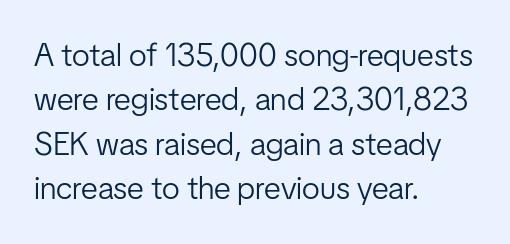
Q: Is the text bold? A: No.
Q: Is the text italic (slanted)? A: No, it is upright.
Q: Is the typeface a serif or a sans-serif typeface? A: Sans-serif.
Q: Is the text underlined? A: No.
Q: How is the paragraph aligned? A: Left-aligned.
Q: Is the spacing between letters normal or unusually wide? A: Normal.
Q: Is the spacing between lines tight, normal or loose? A: Normal.
Q: Width (condensed, normal, or wide)? A: Condensed.
Q: Stroke contrast? A: Low.
Q: x-height? A: Medium.
Q: Monospaced? A: No.
